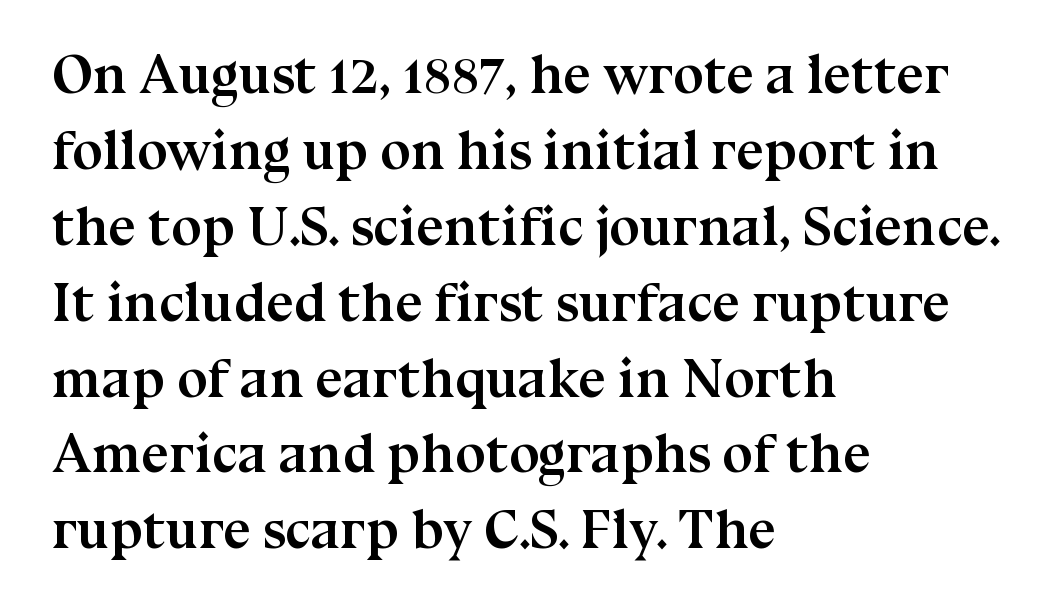
Q: Is the text bold? A: Yes.
Q: Is the text italic (slanted)? A: No, it is upright.
Q: Is the typeface a serif or a sans-serif typeface? A: Serif.
Q: Is the text underlined? A: No.
Q: How is the paragraph aligned? A: Left-aligned.
Q: Is the spacing between letters normal or unusually wide? A: Normal.
Q: Is the spacing between lines tight, normal or loose? A: Normal.
Q: Width (condensed, normal, or wide)? A: Normal.
Q: Stroke contrast? A: Medium.
Q: x-height? A: Medium.
Q: Monospaced? A: No.
